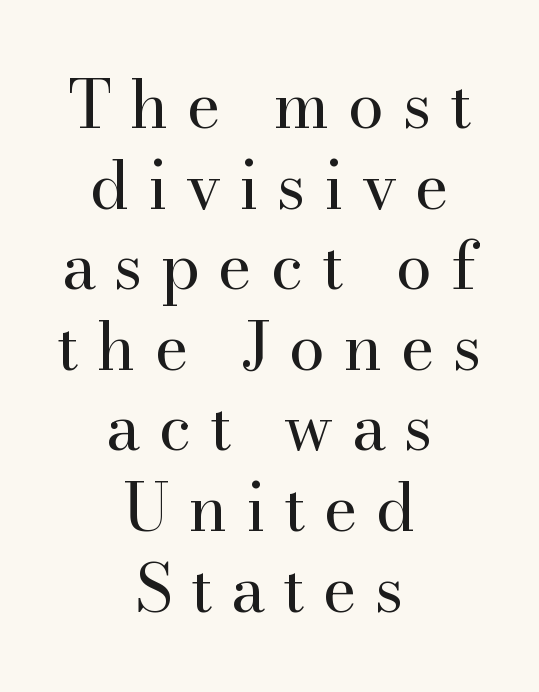
Small tapered or slab feet sit at the stroke ends, so this counts as serif. A student would call this center alignment; a typographer would say set centered. Is the type heavy? It reads as light-to-regular instead. The passage shown has open, widely tracked lettering throughout.
